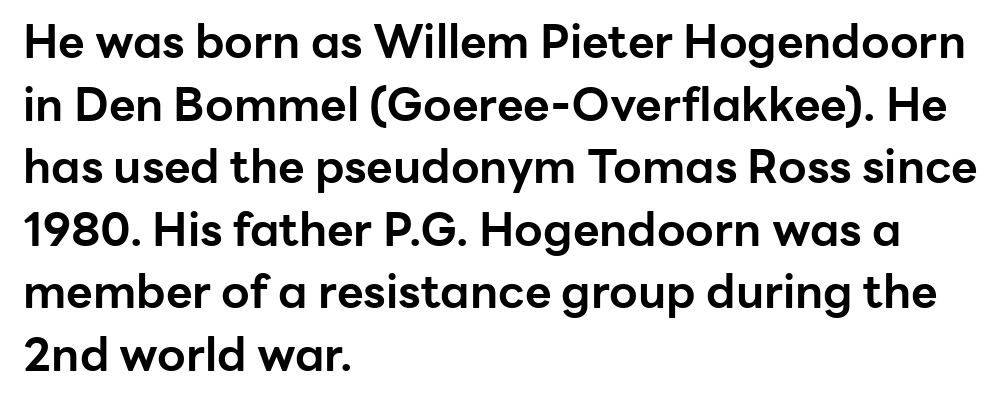
Q: Is the text bold? A: Yes.
Q: Is the text italic (slanted)? A: No, it is upright.
Q: Is the typeface a serif or a sans-serif typeface? A: Sans-serif.
Q: Is the text underlined? A: No.
Q: How is the paragraph aligned? A: Left-aligned.
Q: Is the spacing between letters normal or unusually wide? A: Normal.
Q: Is the spacing between lines tight, normal or loose? A: Normal.
Q: Width (condensed, normal, or wide)? A: Normal.
Q: Stroke contrast? A: Low.
Q: x-height? A: Medium.
Q: Monospaced? A: No.
